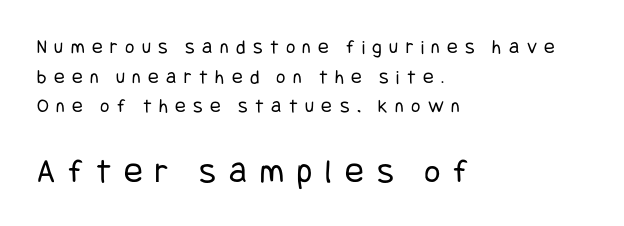
One-word summary of the alignment: left. Posture: straight, roman, zero tilt. The leading is moderate, giving the passage an even texture. A quiet, ordinary-to-light weight characterises the typeface.
